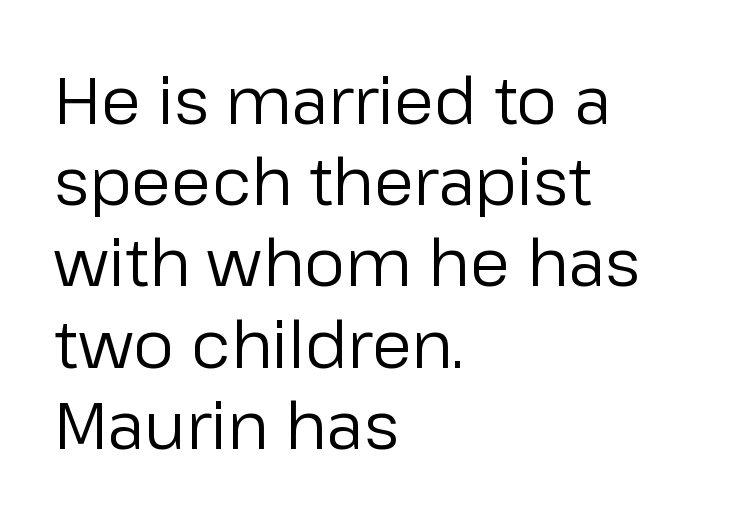
{"serif": "no", "italic": "no", "bold": "no", "weight": "regular", "width": "normal", "stroke_contrast": "low", "x_height": "medium", "monospaced": "no", "underline": "no", "align": "left", "line_spacing": "normal", "line_spacing_ratio": 1.25, "letter_spacing": "normal", "letter_spacing_em": 0.0, "glyph_px": 65}
